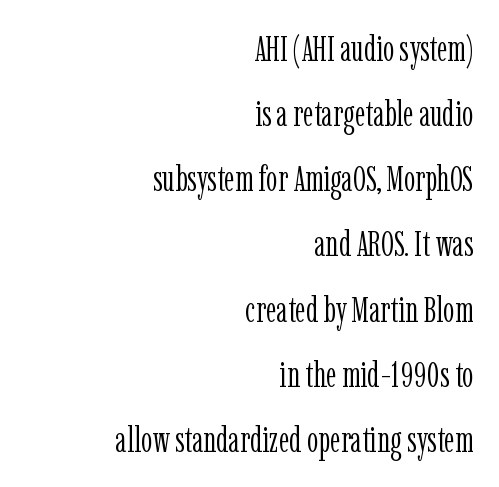
Style check: upright. One-word summary of the alignment: right. Here the glyphs are tracked normally, forming tight word shapes. A bare baseline throughout the passage. These lines are rendered in a variable-pitch font.
